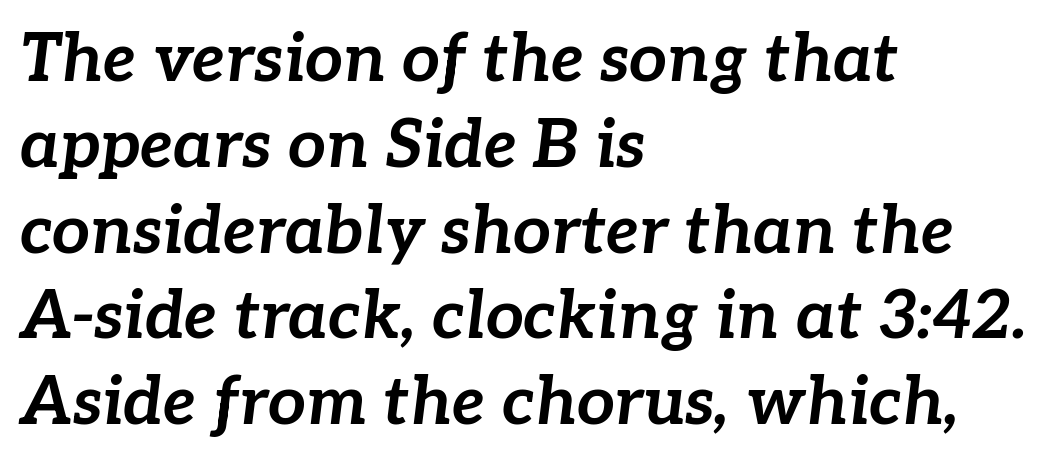
Interline gaps are of average width in this sample. The letters advance in unequal steps, a hallmark of proportional type. On the weight axis this lands at bold, roughly 700. Standard letterfit; no display-style spreading of the glyphs. The passage shown is not underscored anywhere. These lines stack with their left ends in a neat column.
